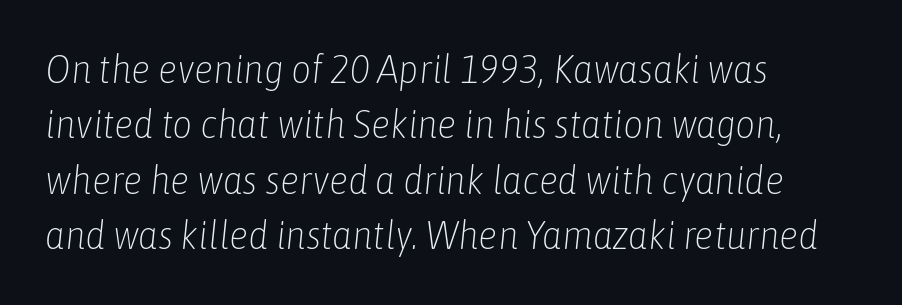
{"italic": "yes", "lean": "right", "slant_degrees": 6, "bold": "no", "weight": "light", "width": "condensed", "stroke_contrast": "low", "x_height": "medium", "monospaced": "no", "underline": "no", "align": "left", "line_spacing": "normal", "line_spacing_ratio": 1.42, "letter_spacing": "normal", "letter_spacing_em": 0.0, "glyph_px": 39}
